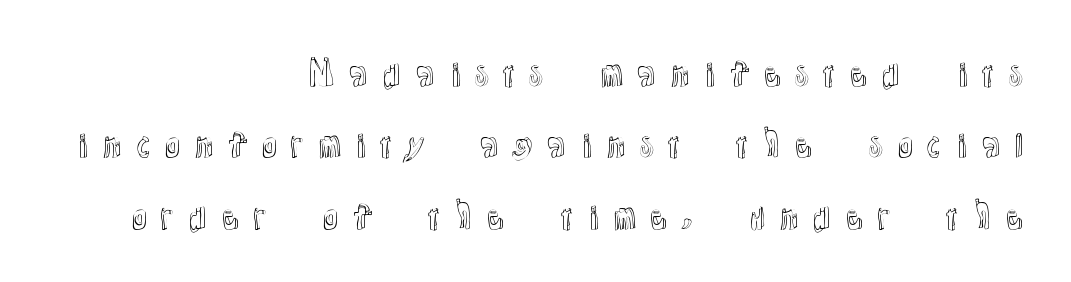
The image shows 33 px text type, upright; set right-aligned, loose line spacing (2.16x), unusually wide letter spacing (+0.29 em), not underlined; a medium x-height.
